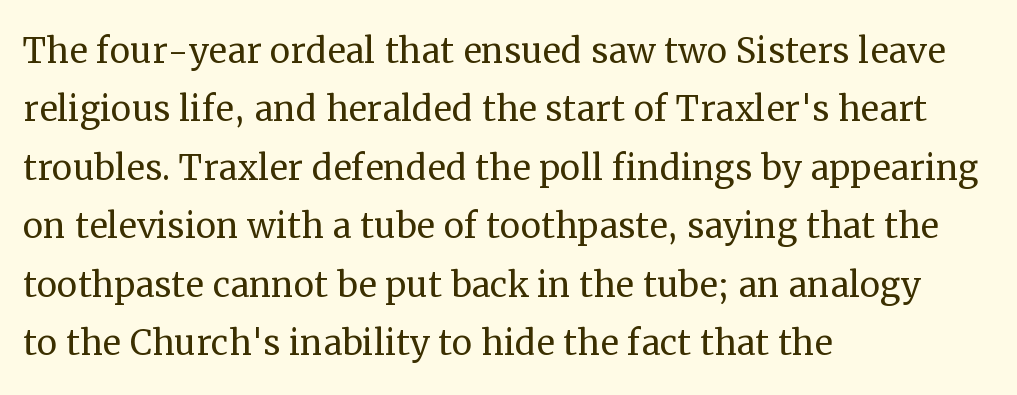
Q: Is the text bold? A: No.
Q: Is the text italic (slanted)? A: No, it is upright.
Q: Is the typeface a serif or a sans-serif typeface? A: Serif.
Q: Is the text underlined? A: No.
Q: How is the paragraph aligned? A: Left-aligned.
Q: Is the spacing between letters normal or unusually wide? A: Normal.
Q: Is the spacing between lines tight, normal or loose? A: Normal.
Q: Width (condensed, normal, or wide)? A: Normal.
Q: Stroke contrast? A: Medium.
Q: x-height? A: Medium.
Q: Monospaced? A: No.
